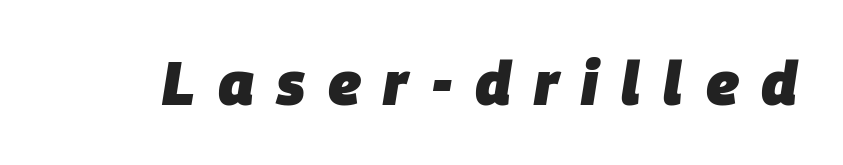
Q: Is the text bold? A: Yes.
Q: Is the text italic (slanted)? A: Yes, it leans right by about 9 degrees.
Q: Is the text underlined? A: No.
Q: Is the spacing between letters normal or unusually wide? A: Unusually wide.
Q: Width (condensed, normal, or wide)? A: Normal.
Q: Stroke contrast? A: Low.
Q: x-height? A: Large.
Q: Monospaced? A: No.
